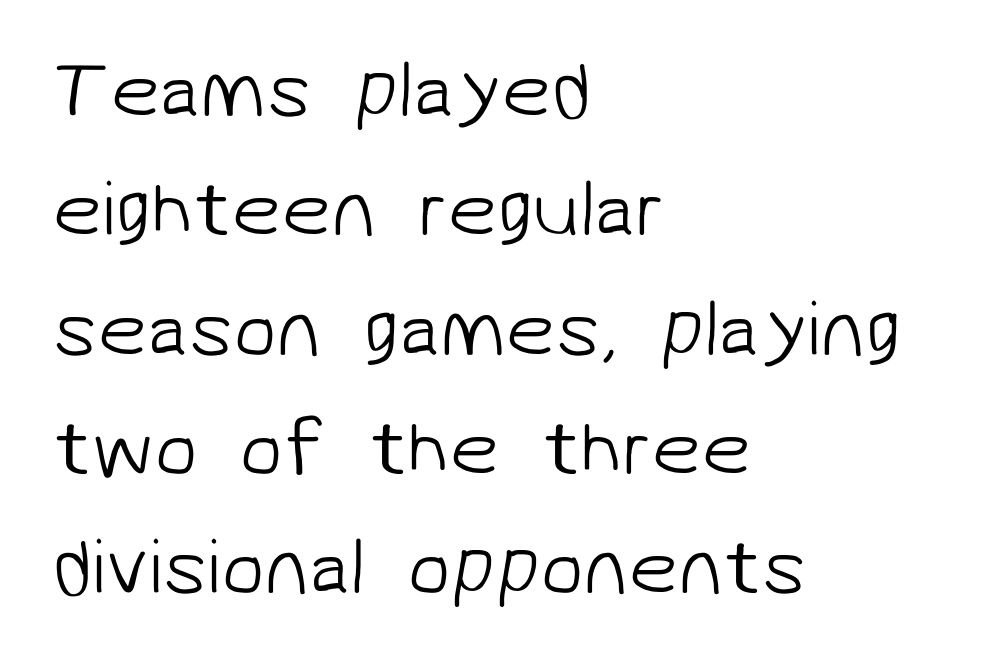
Q: Is the text bold? A: No.
Q: Is the typeface a serif or a sans-serif typeface? A: Sans-serif.
Q: Is the text underlined? A: No.
Q: How is the paragraph aligned? A: Left-aligned.
Q: Is the spacing between letters normal or unusually wide? A: Normal.
Q: Is the spacing between lines tight, normal or loose? A: Normal.
Q: Width (condensed, normal, or wide)? A: Normal.
Q: Stroke contrast? A: Low.
Q: x-height? A: Medium.
Q: Monospaced? A: No.
